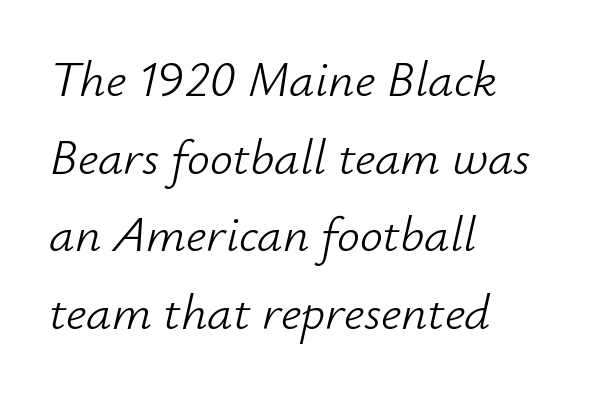
The font sits on the lighter half of the weight spectrum, regular included. Note the varied advance widths — an 'i' is clearly narrower than an 'm'. These lines were composed using italics. Regular leading. Underlining? Definitely not there. Nothing unusual about the tracking: characters are spaced as the font intends.
